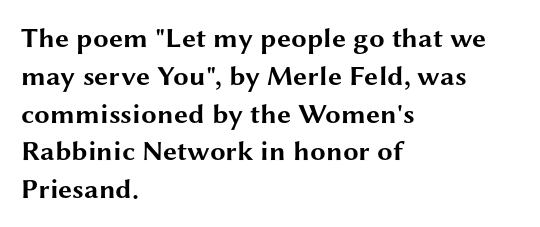
Q: Is the text bold? A: Yes.
Q: Is the text italic (slanted)? A: No, it is upright.
Q: Is the typeface a serif or a sans-serif typeface? A: Sans-serif.
Q: Is the text underlined? A: No.
Q: How is the paragraph aligned? A: Left-aligned.
Q: Is the spacing between letters normal or unusually wide? A: Normal.
Q: Is the spacing between lines tight, normal or loose? A: Normal.
Q: Width (condensed, normal, or wide)? A: Wide.
Q: Stroke contrast? A: Medium.
Q: x-height? A: Medium.
Q: Monospaced? A: No.
